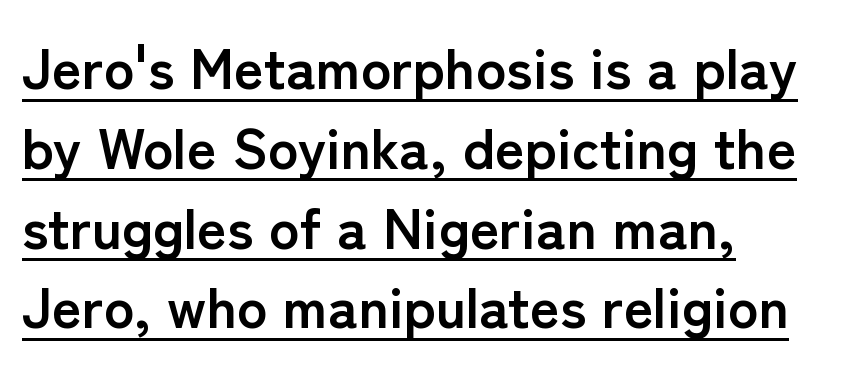
The image shows 57 px semibold sans-serif type, upright; set left-aligned, normal line spacing (1.4x), normal letter spacing, underlined; low stroke contrast and a medium x-height.
